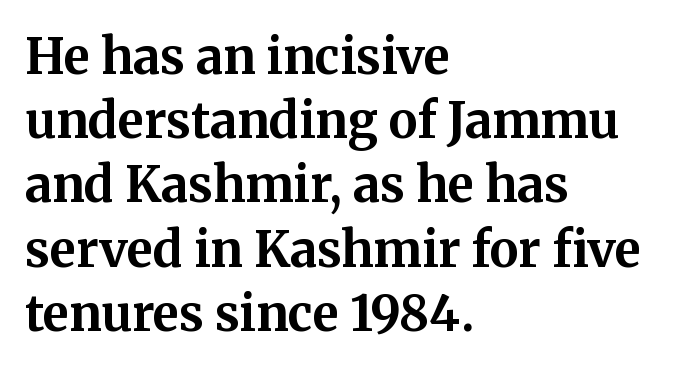
{"serif": "yes", "italic": "no", "bold": "yes", "weight": "bold", "width": "normal", "stroke_contrast": "medium", "x_height": "medium", "monospaced": "no", "underline": "no", "align": "left", "line_spacing": "normal", "line_spacing_ratio": 1.31, "letter_spacing": "normal", "letter_spacing_em": 0.0, "glyph_px": 49}
